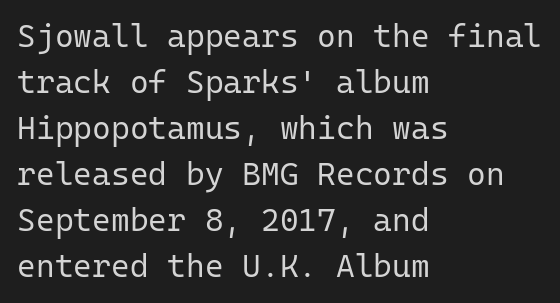
Q: Is the text bold? A: No.
Q: Is the text italic (slanted)? A: No, it is upright.
Q: Is the typeface a serif or a sans-serif typeface? A: Sans-serif.
Q: Is the text underlined? A: No.
Q: How is the paragraph aligned? A: Left-aligned.
Q: Is the spacing between letters normal or unusually wide? A: Normal.
Q: Is the spacing between lines tight, normal or loose? A: Normal.
Q: Width (condensed, normal, or wide)? A: Normal.
Q: Stroke contrast? A: Low.
Q: x-height? A: Medium.
Q: Monospaced? A: Yes.
